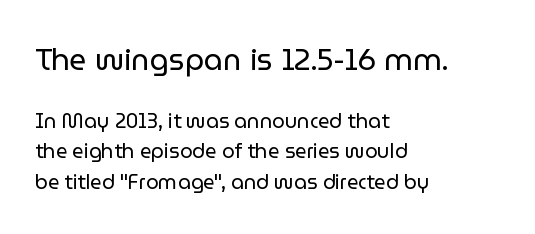
Is the lower block the larger one? No — the upper block carries the bigger type. Is the type heavy? It reads as light-to-regular instead. Examine the stroke ends and you'll find no serifs. Left-aligned paragraph, ragged on the right. The type is set solid horizontally, with unmodified tracking.
